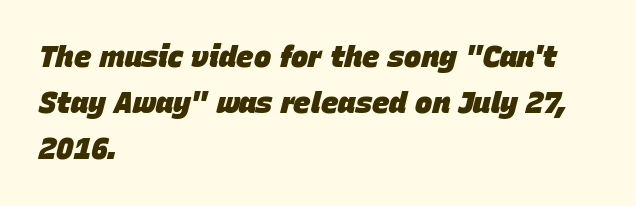
Q: Is the text bold? A: Yes.
Q: Is the text italic (slanted)? A: Yes, it leans right by about 15 degrees.
Q: Is the text underlined? A: No.
Q: How is the paragraph aligned? A: Left-aligned.
Q: Is the spacing between letters normal or unusually wide? A: Normal.
Q: Is the spacing between lines tight, normal or loose? A: Normal.
Q: Width (condensed, normal, or wide)? A: Normal.
Q: Stroke contrast? A: Low.
Q: x-height? A: Large.
Q: Monospaced? A: No.
